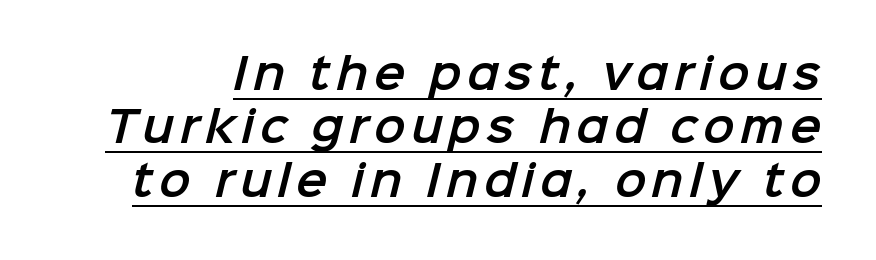
The image shows 42 px sans-serif type; set normal line spacing (1.27x), underlined; low stroke contrast and a medium x-height.
